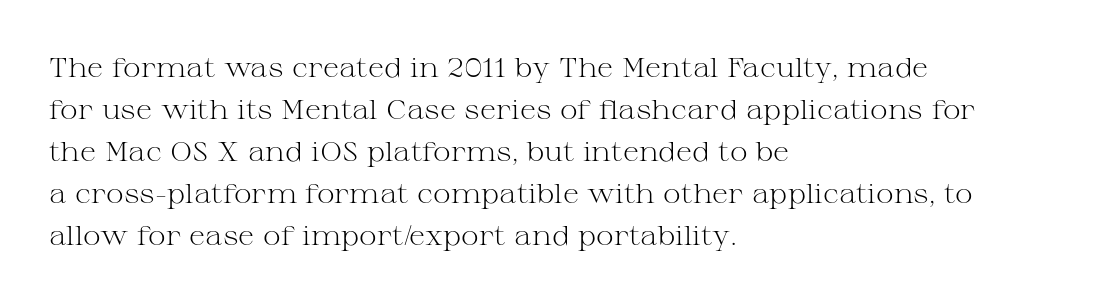
Q: Is the text bold? A: No.
Q: Is the text italic (slanted)? A: No, it is upright.
Q: Is the text underlined? A: No.
Q: How is the paragraph aligned? A: Left-aligned.
Q: Is the spacing between letters normal or unusually wide? A: Normal.
Q: Is the spacing between lines tight, normal or loose? A: Normal.
